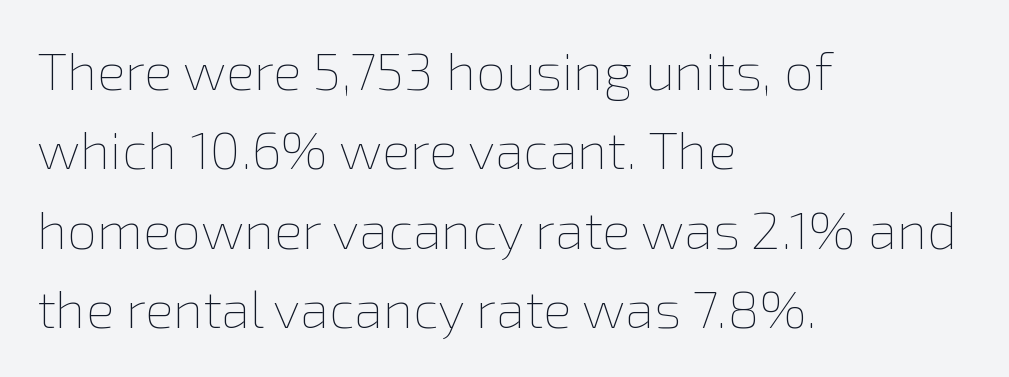
The image shows 53 px thin type, upright; set left-aligned, normal line spacing (1.5x), normal letter spacing, not underlined; low stroke contrast and a medium x-height.
